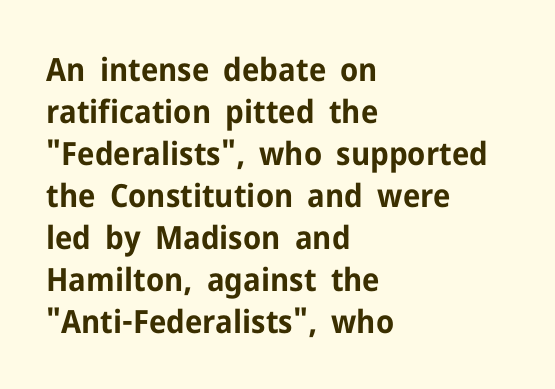
{"serif": "no", "italic": "no", "bold": "yes", "weight": "bold", "width": "normal", "stroke_contrast": "low", "x_height": "medium", "monospaced": "no", "underline": "no", "align": "left", "line_spacing": "normal", "line_spacing_ratio": 1.31, "letter_spacing": "normal", "letter_spacing_em": 0.0, "glyph_px": 32}
